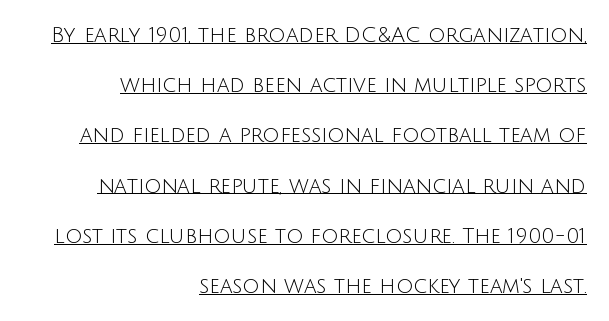
Q: Is the text bold? A: No.
Q: Is the text italic (slanted)? A: No, it is upright.
Q: Is the text underlined? A: Yes.
Q: How is the paragraph aligned? A: Right-aligned.
Q: Is the spacing between letters normal or unusually wide? A: Normal.
Q: Is the spacing between lines tight, normal or loose? A: Loose.
